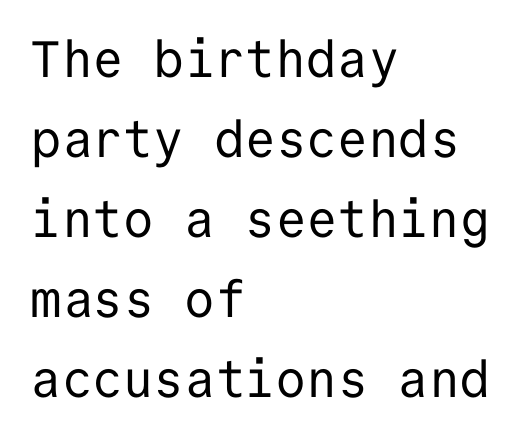
The words here are not underlined. No chunkiness to these letters — they're not bold. Stroke terminals: plain, sans-serif. How would I describe the line gaps? Plain and ordinary.
